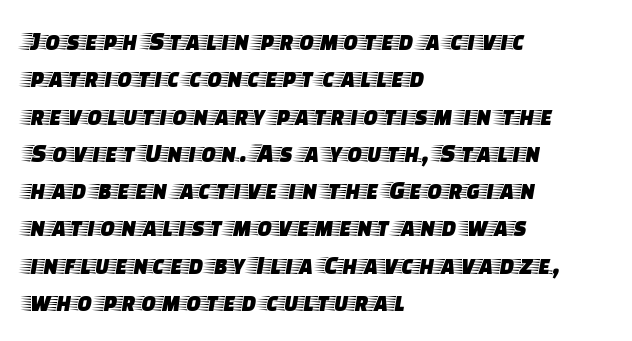
Q: Is the text italic (slanted)? A: Yes.
Q: Is the text underlined? A: No.
Q: How is the paragraph aligned? A: Left-aligned.
Q: Is the spacing between letters normal or unusually wide? A: Normal.
Q: Is the spacing between lines tight, normal or loose? A: Normal.
